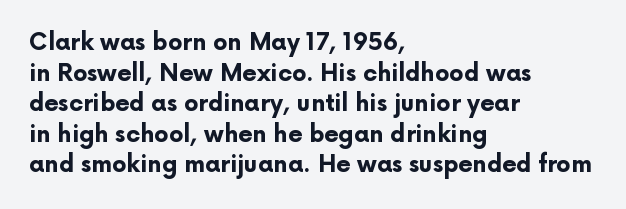
The image shows 23 px bold type, upright; set left-aligned, normal line spacing (1.33x), normal letter spacing, not underlined.
